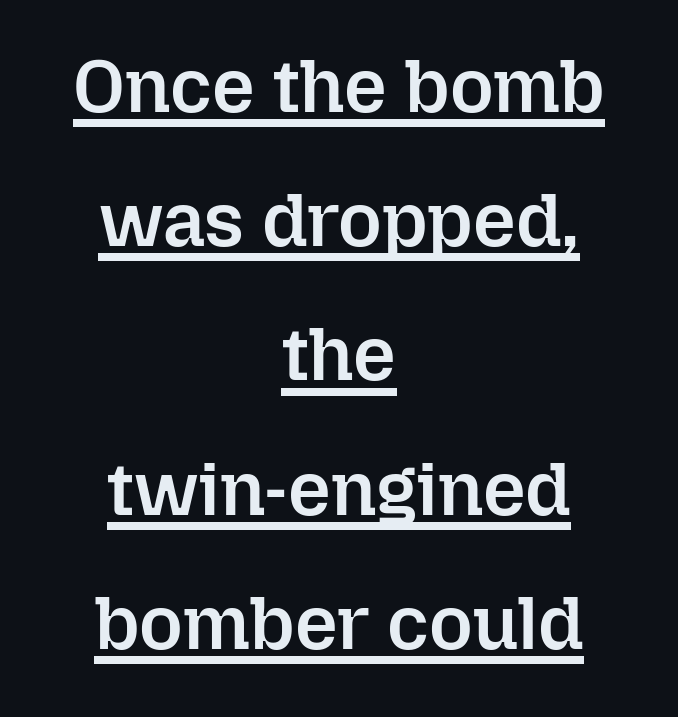
Q: Is the text bold? A: Semi-bold.
Q: Is the text italic (slanted)? A: No, it is upright.
Q: Is the text underlined? A: Yes.
Q: How is the paragraph aligned? A: Centered.
Q: Is the spacing between letters normal or unusually wide? A: Normal.
Q: Width (condensed, normal, or wide)? A: Normal.
Q: Stroke contrast? A: Low.
Q: x-height? A: Medium.
Q: Monospaced? A: No.
